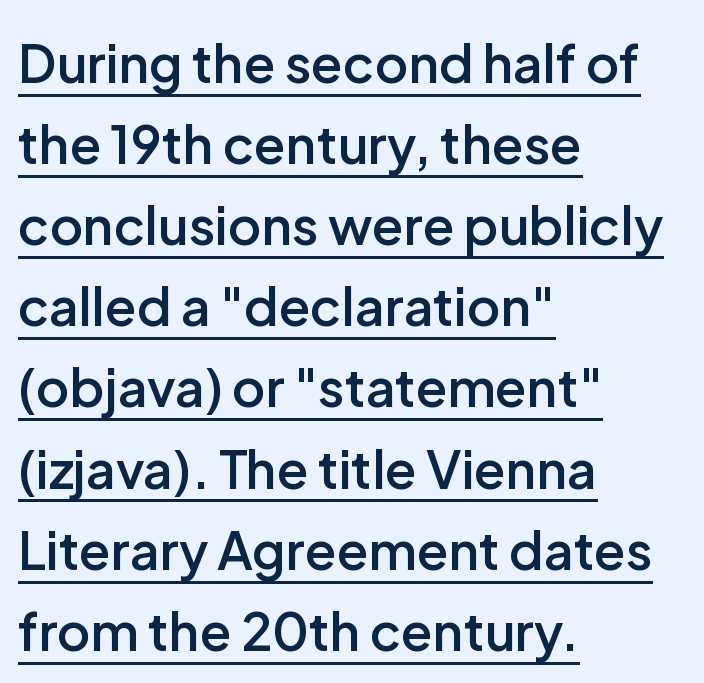
Q: Is the text bold? A: Semi-bold.
Q: Is the text italic (slanted)? A: No, it is upright.
Q: Is the typeface a serif or a sans-serif typeface? A: Sans-serif.
Q: Is the text underlined? A: Yes.
Q: How is the paragraph aligned? A: Left-aligned.
Q: Is the spacing between letters normal or unusually wide? A: Normal.
Q: Is the spacing between lines tight, normal or loose? A: Normal.
Q: Width (condensed, normal, or wide)? A: Normal.
Q: Stroke contrast? A: Low.
Q: x-height? A: Medium.
Q: Monospaced? A: No.
